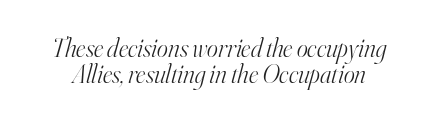
{"italic": "yes", "lean": "right", "slant_degrees": 16, "bold": "no", "underline": "no", "line_spacing": "tight", "line_spacing_ratio": 1.0, "letter_spacing": "normal", "letter_spacing_em": 0.0, "glyph_px": 26}
